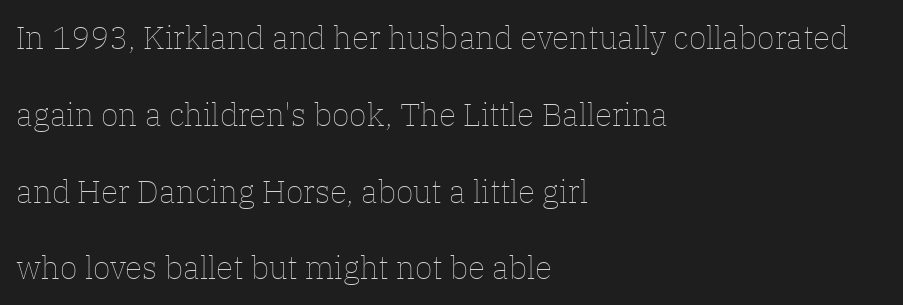
{"italic": "no", "bold": "no", "weight": "thin", "width": "normal", "stroke_contrast": "low", "x_height": "medium", "monospaced": "no", "underline": "no", "align": "left", "line_spacing": "loose", "line_spacing_ratio": 2.4, "letter_spacing": "normal", "letter_spacing_em": 0.0, "glyph_px": 32}
